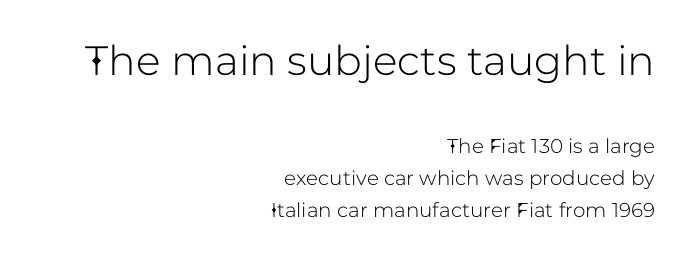
Q: Is the text italic (slanted)? A: No, it is upright.
Q: Is the typeface a serif or a sans-serif typeface? A: Sans-serif.
Q: Is the text underlined? A: No.
Q: How is the paragraph aligned? A: Right-aligned.
Q: Is the spacing between letters normal or unusually wide? A: Normal.
Q: Is the spacing between lines tight, normal or loose? A: Normal.
Q: Which block of text is set in a larger size, the first (top) or the second (bottom)? A: The first (top) one.
Q: Width (condensed, normal, or wide)? A: Normal.
Q: Stroke contrast? A: Low.
Q: x-height? A: Medium.
Q: Monospaced? A: No.
